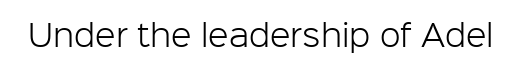
You can tell it's not italic because the verticals are truly vertical. Descender tails drop into unmarked territory. This is sans-serif lettering, the kind often seen on screens and signage. The passage shown is typed in a proportional face where columns would drift. Bold? No — there's no thickening of the strokes.
